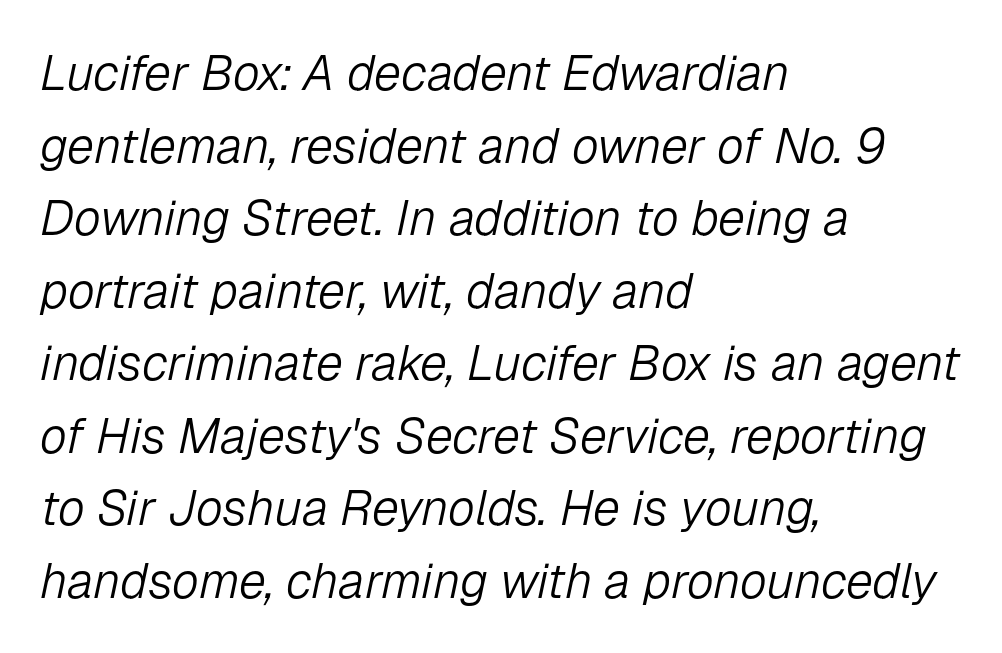
{"italic": "yes", "lean": "right", "slant_degrees": 12, "bold": "no", "weight": "light", "width": "normal", "stroke_contrast": "low", "x_height": "medium", "monospaced": "no", "underline": "no", "align": "left", "line_spacing": "normal", "line_spacing_ratio": 1.48, "letter_spacing": "normal", "letter_spacing_em": 0.0, "glyph_px": 49}
